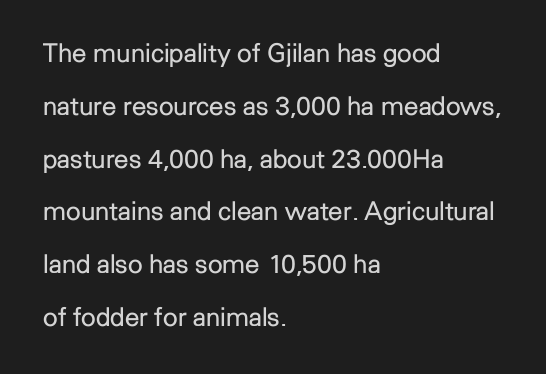
Check the space under the baseline: it is left empty. The weight would be labelled regular, book, light, or lighter still. You could fit nearly another row in the gap between these rows. One-word summary of the alignment: left. These lines were composed using upright roman letters. Inter-character spacing is left at the font's built-in metrics.
